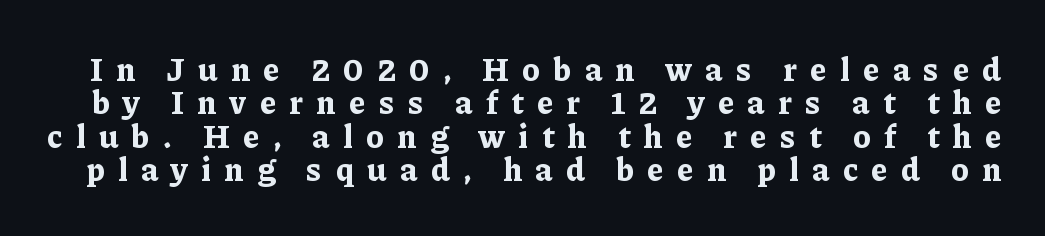
{"serif": "yes", "italic": "no", "bold": "yes", "weight": "bold", "width": "normal", "stroke_contrast": "low", "x_height": "medium", "monospaced": "no", "underline": "no", "line_spacing": "tight", "line_spacing_ratio": 1.01, "letter_spacing": "wide", "letter_spacing_em": 0.41, "glyph_px": 33}
